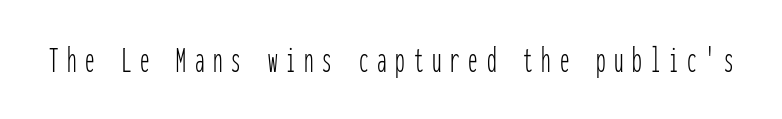
The image shows 38 px thin, condensed sans-serif type, upright, monospaced; set unusually wide letter spacing (+0.23 em), not underlined; low stroke contrast and a medium x-height.
